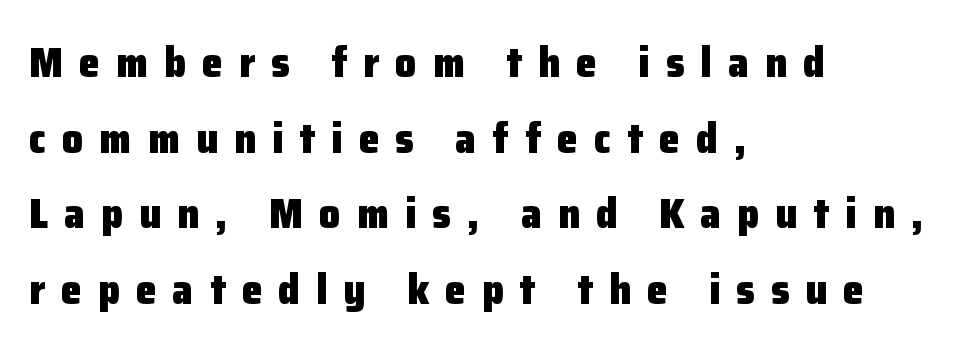
{"serif": "no", "italic": "no", "bold": "yes", "weight": "heavy", "width": "normal", "stroke_contrast": "low", "x_height": "medium", "monospaced": "no", "underline": "no", "align": "left", "line_spacing_ratio": 1.8, "letter_spacing": "wide", "letter_spacing_em": 0.38, "glyph_px": 42}
